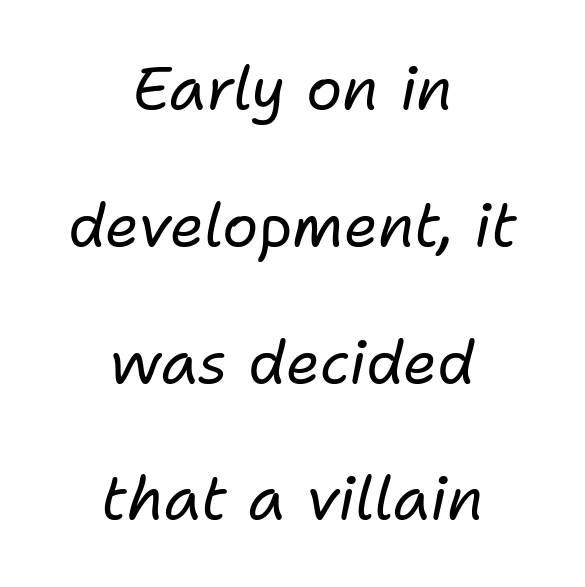
Notice the wide empty band between every row — that's loose leading. No letter is thick-stroked: the sample isn't bold. The tracking reads as untouched default to a designer's eye. These lines are rendered in a variable-pitch font. Horizontal alignment here is central, giving a formal, balanced look. These lines were composed using italics.
